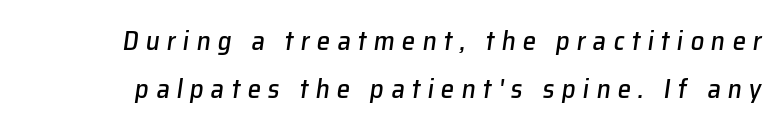
{"italic": "yes", "lean": "right", "slant_degrees": 8, "underline": "no", "line_spacing_ratio": 1.78, "letter_spacing": "wide", "letter_spacing_em": 0.26, "glyph_px": 27}
